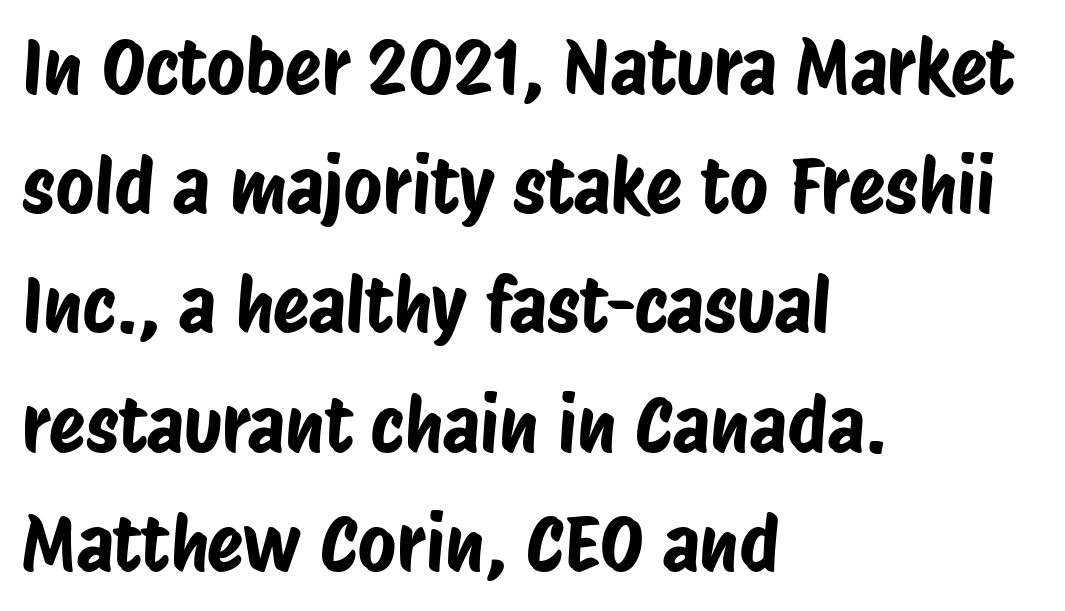
{"serif": "no", "width": "condensed", "stroke_contrast": "low", "x_height": "large", "monospaced": "no", "underline": "no", "align": "left", "line_spacing": "normal", "line_spacing_ratio": 1.59, "letter_spacing": "normal", "letter_spacing_em": 0.0, "glyph_px": 75}
